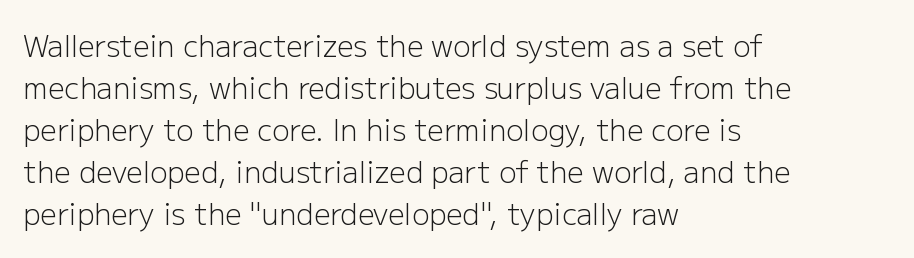
{"serif": "no", "italic": "no", "bold": "no", "weight": "light", "width": "normal", "stroke_contrast": "low", "x_height": "medium", "monospaced": "no", "underline": "no", "align": "left", "line_spacing": "normal", "line_spacing_ratio": 1.45, "letter_spacing": "normal", "letter_spacing_em": 0.0, "glyph_px": 29}
